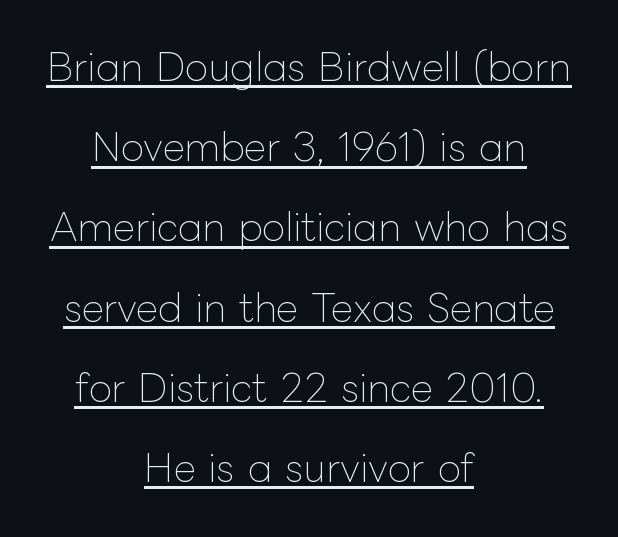
Q: Is the text bold? A: No.
Q: Is the text italic (slanted)? A: No, it is upright.
Q: Is the text underlined? A: Yes.
Q: How is the paragraph aligned? A: Centered.
Q: Is the spacing between letters normal or unusually wide? A: Normal.
Q: Is the spacing between lines tight, normal or loose? A: Loose.
Q: Width (condensed, normal, or wide)? A: Normal.
Q: Stroke contrast? A: Low.
Q: x-height? A: Medium.
Q: Monospaced? A: No.
